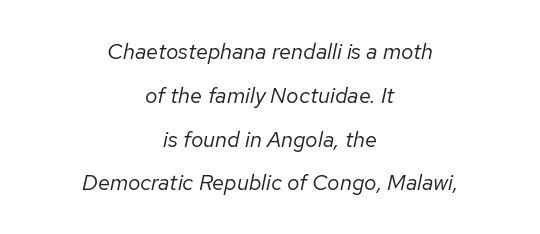
The image shows 22 px text type, italic (leaning right); set centered, loose line spacing (1.99x), normal letter spacing, not underlined.
